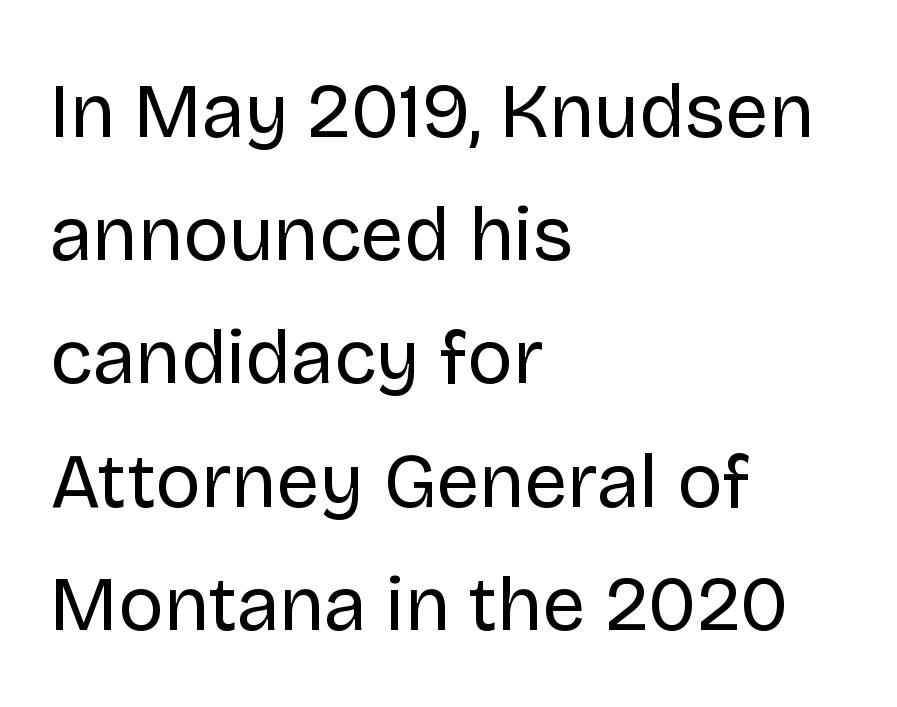
The image shows 77 px regular-weight sans-serif type, upright; set left-aligned, normal line spacing (1.6x), normal letter spacing, not underlined; low stroke contrast and a large x-height.
